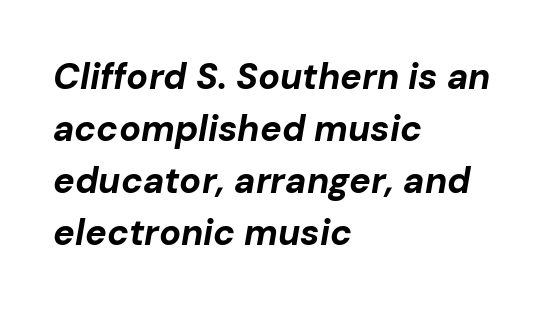
The image shows 36 px bold type, italic (leaning right); set left-aligned, normal line spacing (1.44x), normal letter spacing, not underlined; low stroke contrast and a medium x-height.
